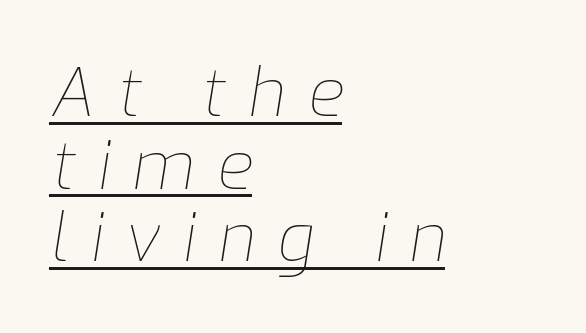
Q: Is the text bold? A: No.
Q: Is the text italic (slanted)? A: Yes, it leans right by about 9 degrees.
Q: Is the text underlined? A: Yes.
Q: How is the paragraph aligned? A: Left-aligned.
Q: Is the spacing between letters normal or unusually wide? A: Unusually wide.
Q: Is the spacing between lines tight, normal or loose? A: Tight.
Q: Width (condensed, normal, or wide)? A: Normal.
Q: Stroke contrast? A: Low.
Q: x-height? A: Medium.
Q: Monospaced? A: No.
